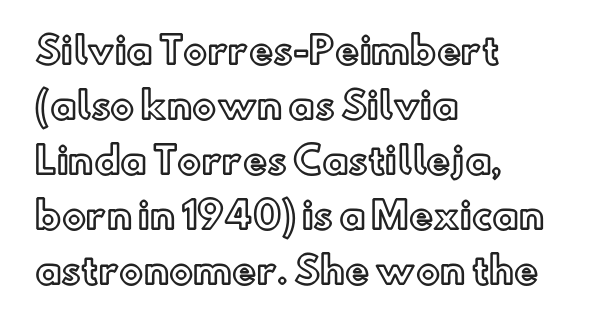
The image shows 36 px text type, upright; set left-aligned, normal line spacing (1.53x), normal letter spacing, not underlined; a small x-height.
